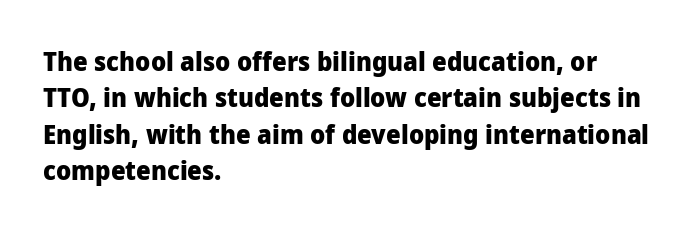
{"italic": "no", "bold": "yes", "underline": "no", "align": "left", "line_spacing": "normal", "line_spacing_ratio": 1.4, "letter_spacing": "normal", "letter_spacing_em": 0.0, "glyph_px": 26}
